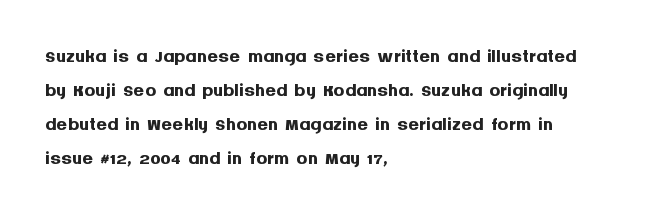
{"italic": "no", "bold": "yes", "underline": "no", "align": "left", "line_spacing": "normal", "line_spacing_ratio": 1.26, "letter_spacing": "normal", "letter_spacing_em": 0.0, "glyph_px": 27}
